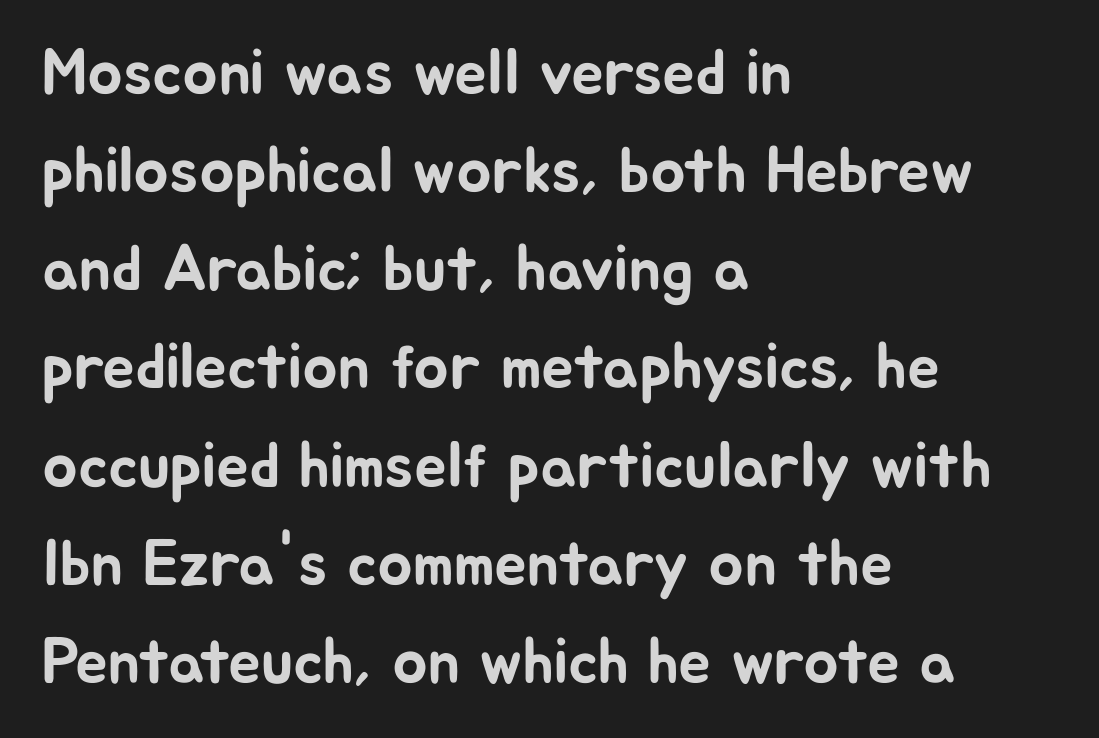
The image shows 65 px sans-serif type, upright; set left-aligned, normal line spacing (1.51x), normal letter spacing, not underlined; low stroke contrast and a medium x-height.
